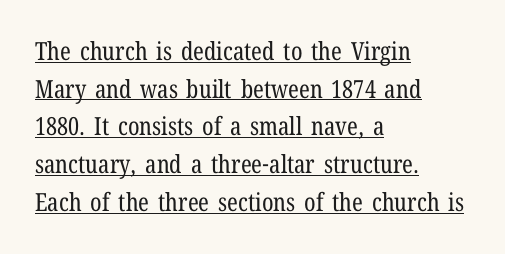
The image shows 25 px text type, upright; set left-aligned, normal line spacing (1.51x), normal letter spacing, underlined.
